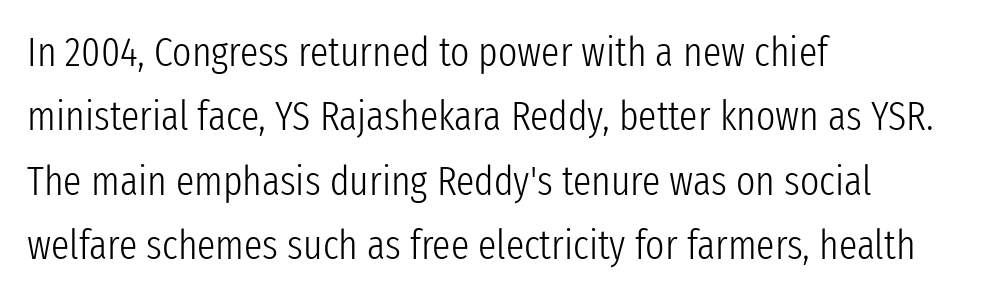
The image shows 41 px light, condensed sans-serif type, upright; set left-aligned, normal line spacing (1.57x), normal letter spacing, not underlined; low stroke contrast and a medium x-height.
